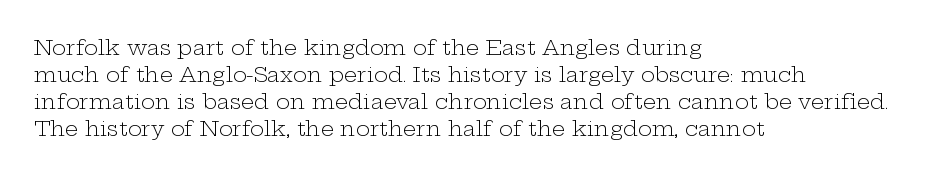
The image shows 21 px text type, upright; set left-aligned, normal line spacing (1.28x), normal letter spacing, not underlined.
